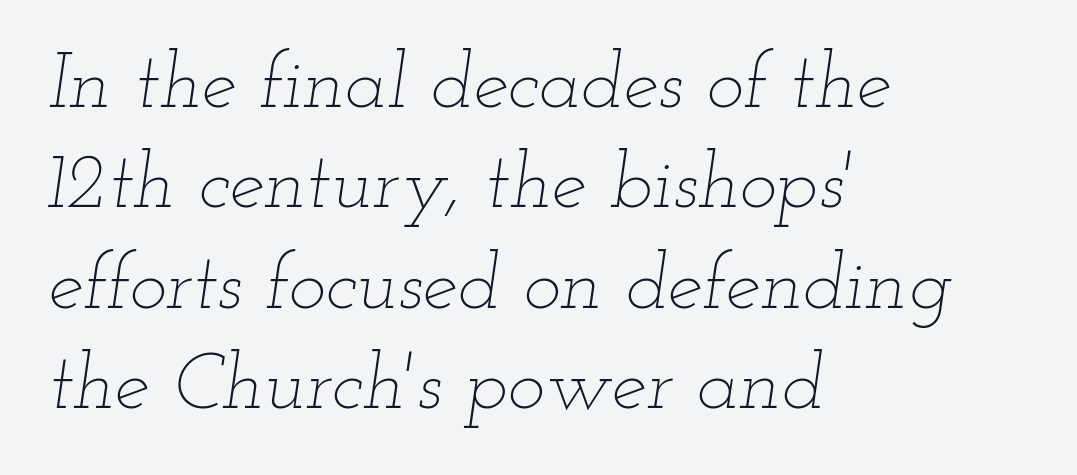
The image shows 79 px thin, wide type, italic (leaning right); set left-aligned, normal line spacing (1.27x), normal letter spacing, not underlined; low stroke contrast and a small x-height.
